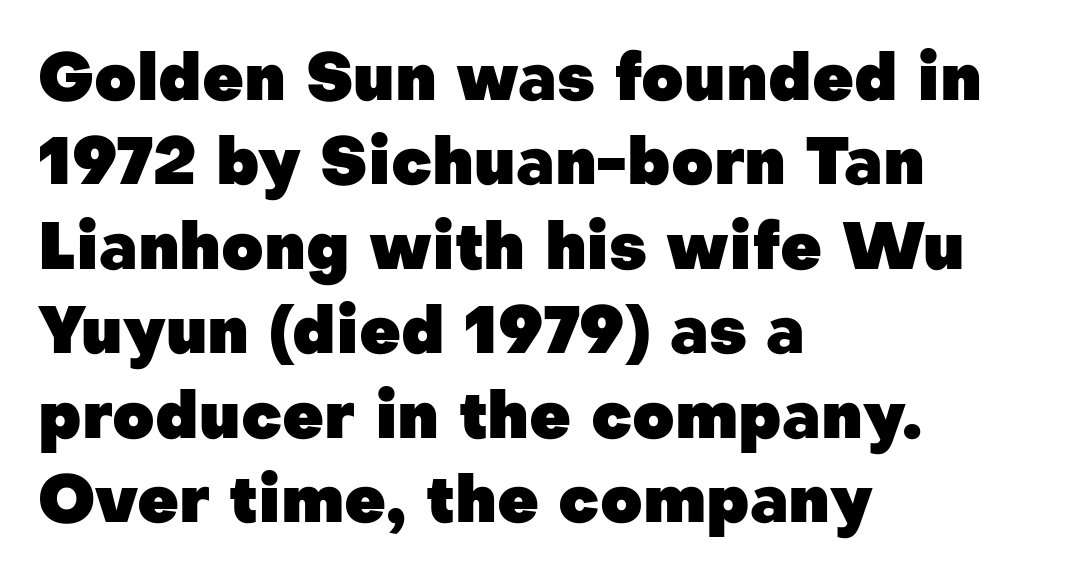
{"serif": "no", "italic": "no", "bold": "yes", "weight": "heavy", "width": "normal", "stroke_contrast": "low", "x_height": "medium", "monospaced": "no", "underline": "no", "align": "left", "line_spacing": "normal", "line_spacing_ratio": 1.3, "letter_spacing": "normal", "letter_spacing_em": 0.0, "glyph_px": 65}
